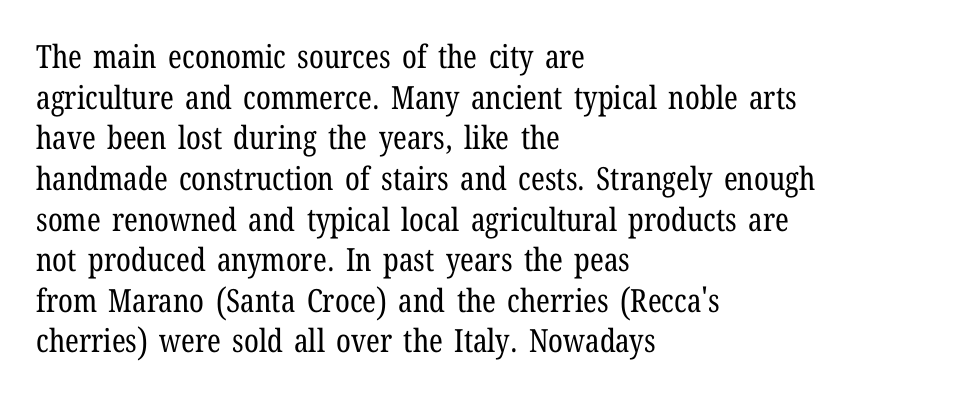
{"serif": "yes", "italic": "no", "bold": "no", "weight": "regular", "width": "condensed", "stroke_contrast": "low", "x_height": "medium", "monospaced": "no", "underline": "no", "align": "left", "line_spacing": "normal", "line_spacing_ratio": 1.27, "letter_spacing": "normal", "letter_spacing_em": 0.0, "glyph_px": 32}
